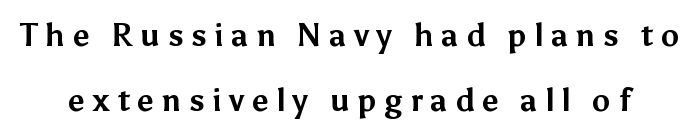
{"serif": "no", "italic": "no", "bold": "yes", "weight": "bold", "width": "normal", "stroke_contrast": "medium", "x_height": "medium", "monospaced": "no", "underline": "no", "line_spacing": "loose", "line_spacing_ratio": 2.09, "letter_spacing": "wide", "letter_spacing_em": 0.24, "glyph_px": 31}
